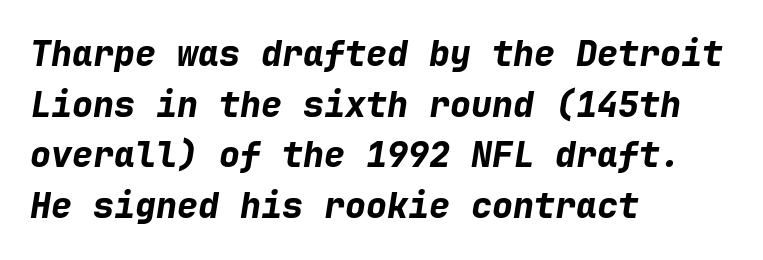
{"italic": "yes", "lean": "right", "slant_degrees": 9, "bold": "yes", "weight": "bold", "width": "normal", "stroke_contrast": "low", "x_height": "medium", "monospaced": "yes", "underline": "no", "align": "left", "line_spacing": "normal", "line_spacing_ratio": 1.45, "letter_spacing": "normal", "letter_spacing_em": 0.0, "glyph_px": 35}
